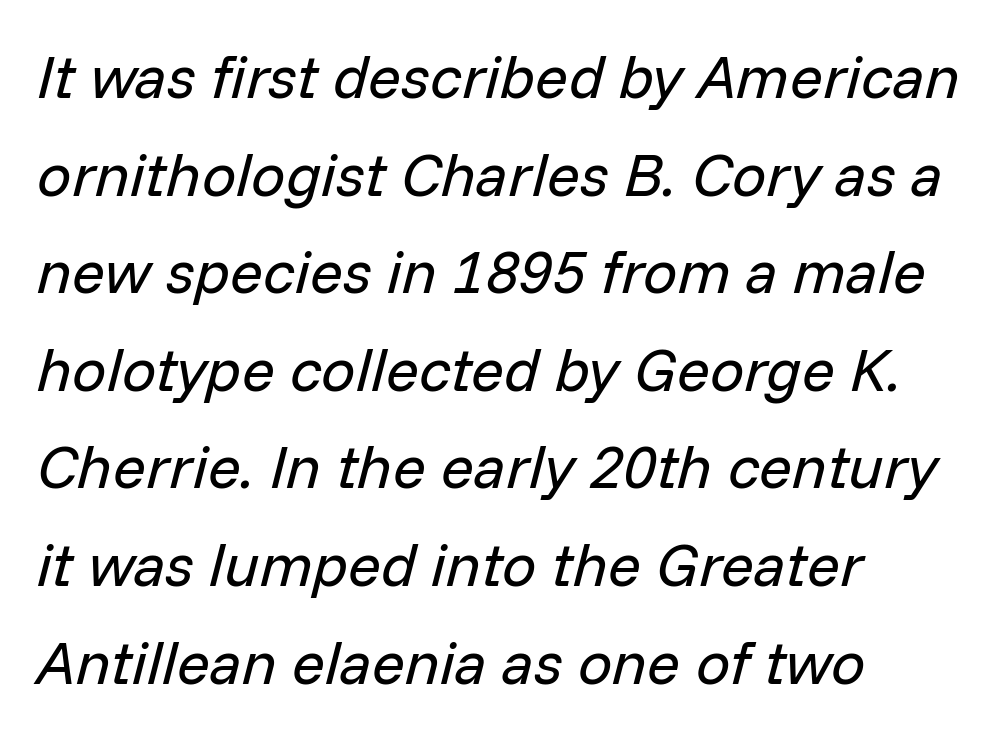
Q: Is the text bold? A: No.
Q: Is the text italic (slanted)? A: Yes, it leans right by about 14 degrees.
Q: Is the text underlined? A: No.
Q: How is the paragraph aligned? A: Left-aligned.
Q: Is the spacing between letters normal or unusually wide? A: Normal.
Q: Is the spacing between lines tight, normal or loose? A: Normal.
Q: Width (condensed, normal, or wide)? A: Normal.
Q: Stroke contrast? A: Low.
Q: x-height? A: Medium.
Q: Monospaced? A: No.
